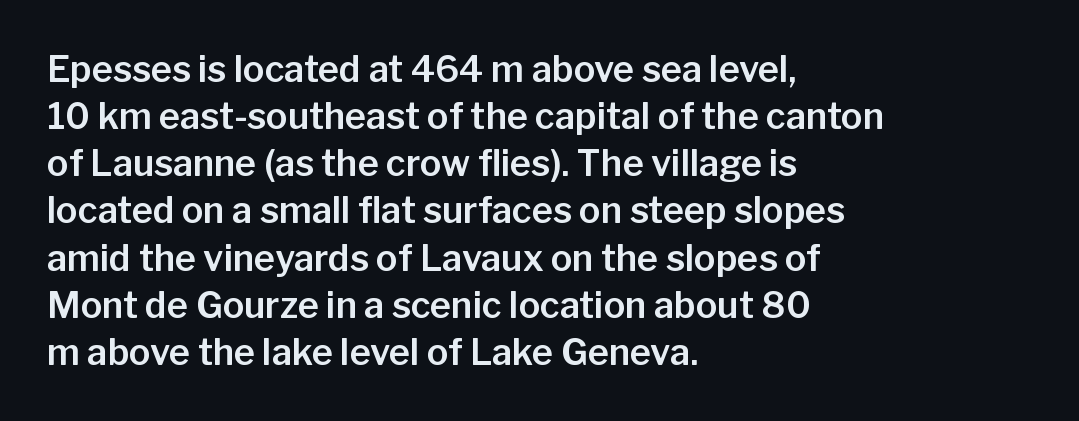
Q: Is the text italic (slanted)? A: No, it is upright.
Q: Is the typeface a serif or a sans-serif typeface? A: Sans-serif.
Q: Is the text underlined? A: No.
Q: How is the paragraph aligned? A: Left-aligned.
Q: Is the spacing between letters normal or unusually wide? A: Normal.
Q: Is the spacing between lines tight, normal or loose? A: Normal.
Q: Width (condensed, normal, or wide)? A: Normal.
Q: Stroke contrast? A: Low.
Q: x-height? A: Medium.
Q: Monospaced? A: No.
